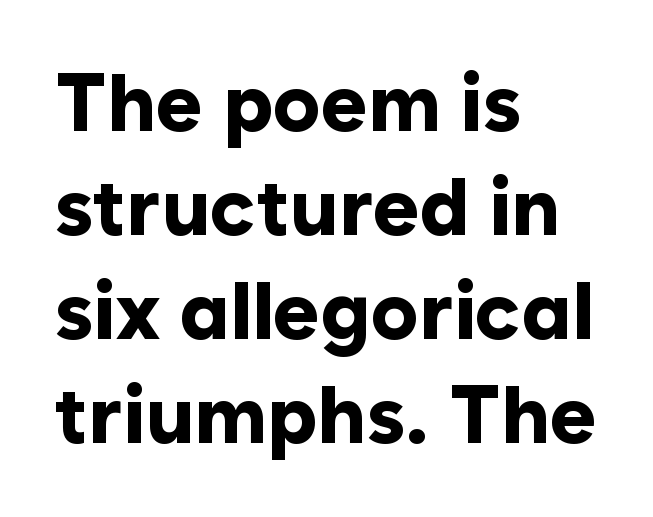
Q: Is the text bold? A: Yes.
Q: Is the text italic (slanted)? A: No, it is upright.
Q: Is the typeface a serif or a sans-serif typeface? A: Sans-serif.
Q: Is the text underlined? A: No.
Q: How is the paragraph aligned? A: Left-aligned.
Q: Is the spacing between letters normal or unusually wide? A: Normal.
Q: Is the spacing between lines tight, normal or loose? A: Normal.
Q: Width (condensed, normal, or wide)? A: Normal.
Q: Stroke contrast? A: Low.
Q: x-height? A: Medium.
Q: Monospaced? A: No.
